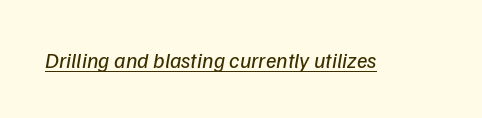
The image shows 22 px text type, italic (leaning right); set normal letter spacing, underlined.
